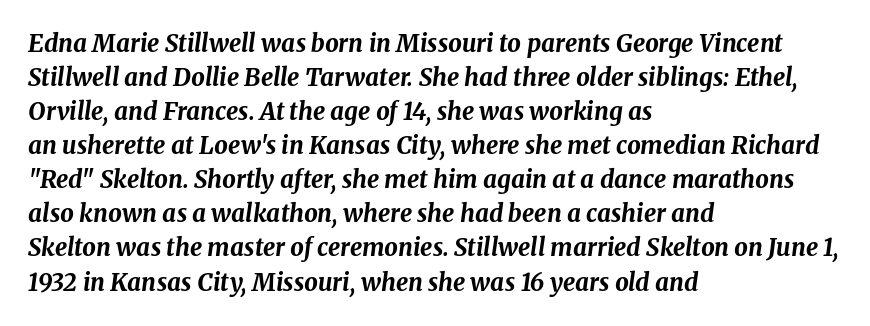
Q: Is the text bold? A: Yes.
Q: Is the text italic (slanted)? A: Yes, it leans right by about 8 degrees.
Q: Is the text underlined? A: No.
Q: How is the paragraph aligned? A: Left-aligned.
Q: Is the spacing between letters normal or unusually wide? A: Normal.
Q: Is the spacing between lines tight, normal or loose? A: Normal.
